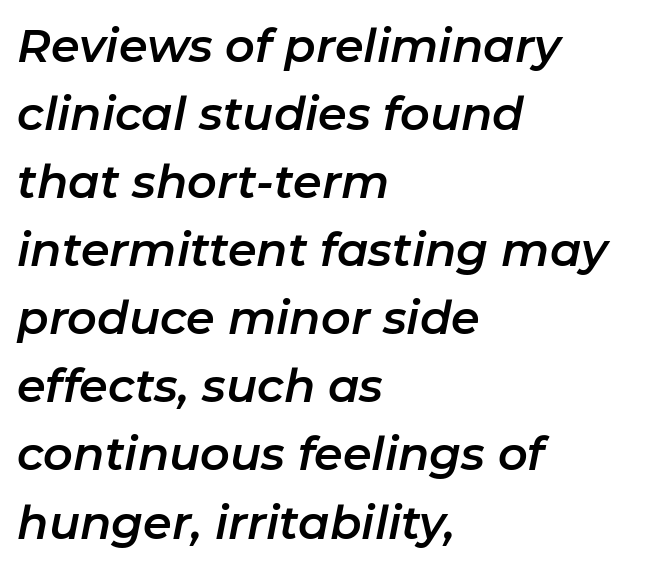
The image shows 46 px text type, italic (leaning right); set left-aligned, normal line spacing (1.48x), normal letter spacing, not underlined; low stroke contrast and a medium x-height.
